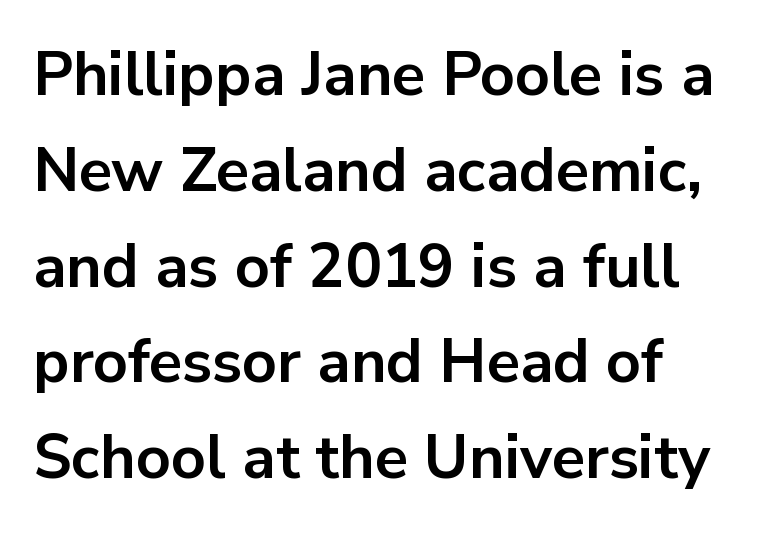
The letters sit at their default tracking, neither squeezed nor spread. Do the letters lean? They stand straight. Each row of text sits above clean, open space. Proportional: the letters do not fall into vertical columns.
